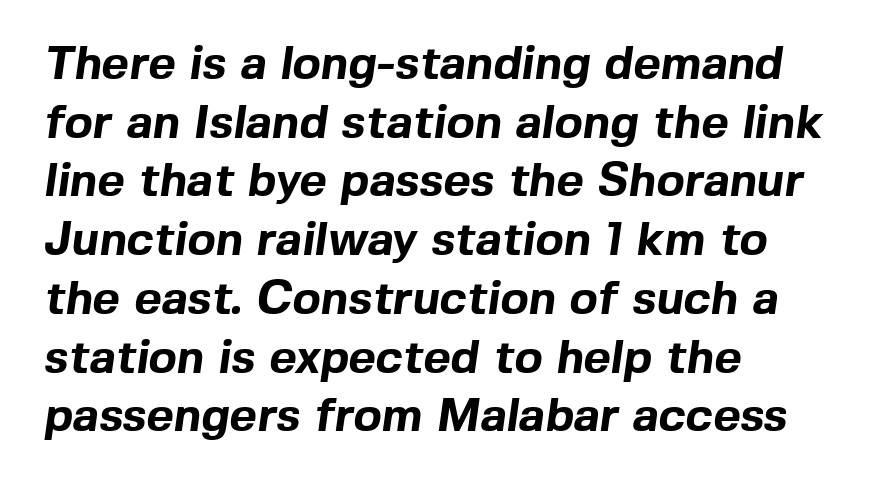
{"serif": "no", "bold": "yes", "weight": "bold", "width": "normal", "x_height": "medium", "monospaced": "no", "underline": "no", "align": "left", "line_spacing": "normal", "line_spacing_ratio": 1.25, "letter_spacing": "normal", "letter_spacing_em": 0.0, "glyph_px": 47}
